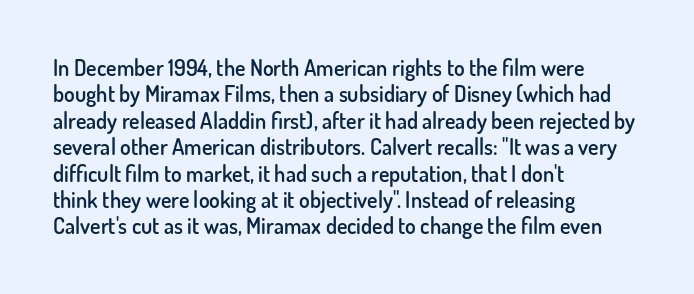
In terms of posture, this sample is upright. Does the copy run flush right? No — it runs flush left. Each word holds together tightly as a unit, with standard inter-letter gaps. Just letters on the line, the space beneath them empty. On the weight axis this lands at semibold, roughly 600.
